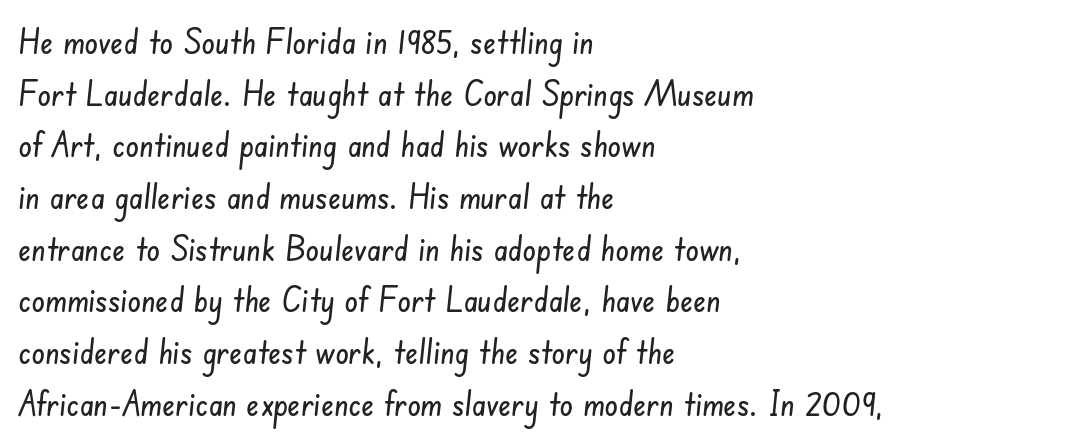
Q: Is the typeface a serif or a sans-serif typeface? A: Sans-serif.
Q: Is the text underlined? A: No.
Q: How is the paragraph aligned? A: Left-aligned.
Q: Is the spacing between letters normal or unusually wide? A: Normal.
Q: Is the spacing between lines tight, normal or loose? A: Normal.
Q: Width (condensed, normal, or wide)? A: Condensed.
Q: Stroke contrast? A: Low.
Q: x-height? A: Small.
Q: Monospaced? A: No.
